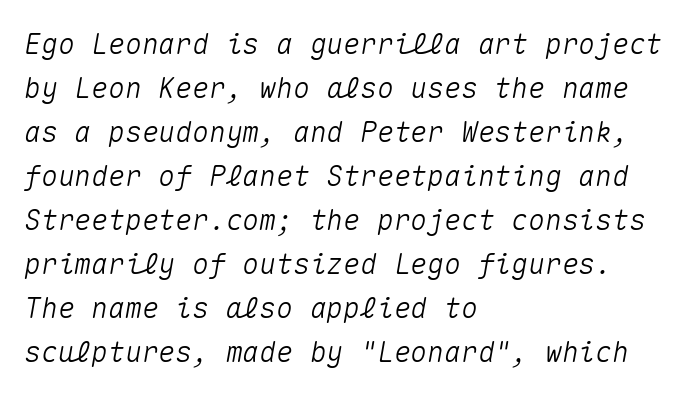
The image shows 28 px text type, italic (leaning right), monospaced; set left-aligned, normal line spacing (1.57x), normal letter spacing, not underlined; medium stroke contrast and a medium x-height.
